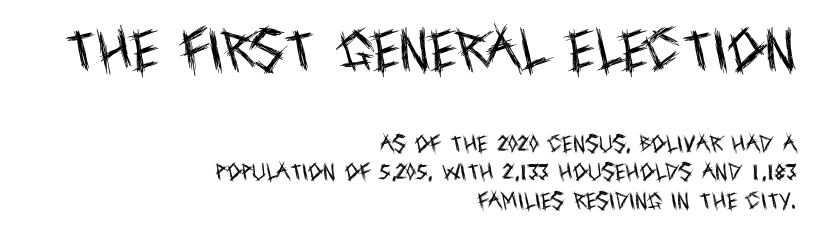
Notice how descenders clear the ascenders below comfortably — that's standard leading. On a weight scale, this lands at 450 or below. The upper block of text is set noticeably larger than the block beneath it. Vertical strokes here are truly vertical. Teacher's note: observe the even right margin — that is flush-right alignment. The letterforms sit shoulder to shoulder at normal distance.
